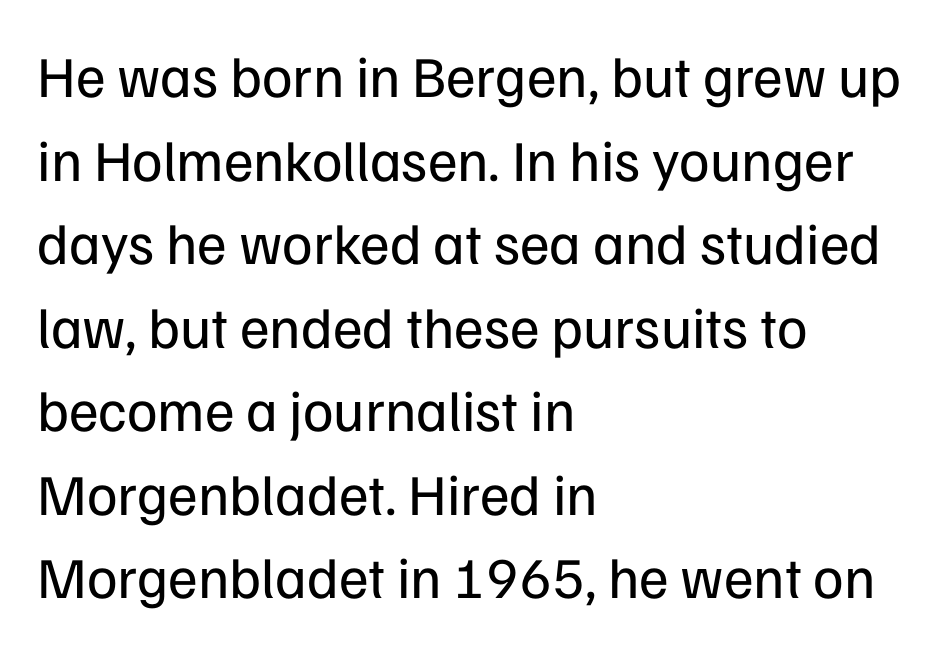
Evenly set lines give the paragraph a standard silhouette. A clean baseline with only descenders dipping below it. Character widths vary here, with narrow letters taking less room than wide ones. The font is comparable to plain body text, perhaps lighter. The rendering anchors every line to the left-hand side.
